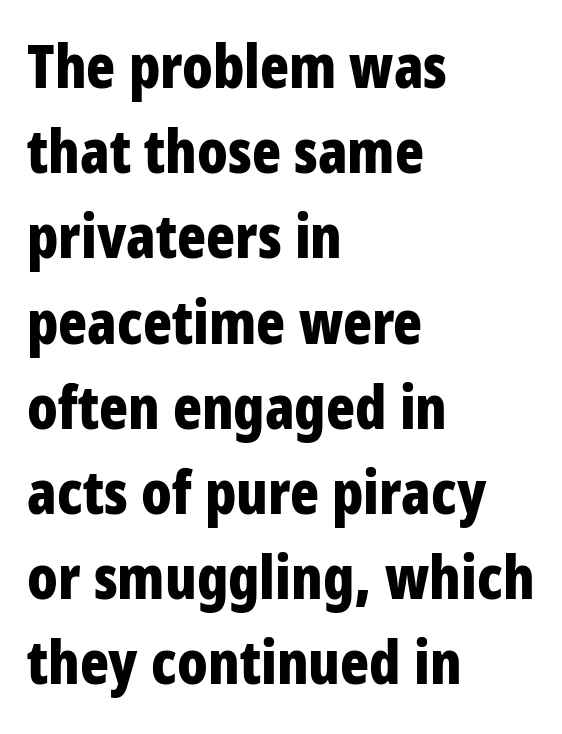
The image shows 60 px bold, condensed sans-serif type, upright; set left-aligned, normal line spacing (1.42x), normal letter spacing, not underlined; low stroke contrast and a large x-height.
